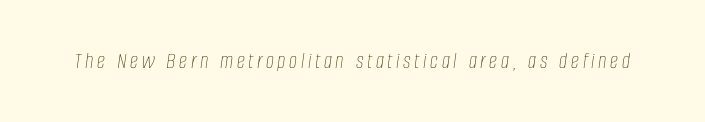
Nothing heavy about these letters — not bold at all. Yep, that's italic — everything's leaning. Descender tails drop into unmarked territory.
